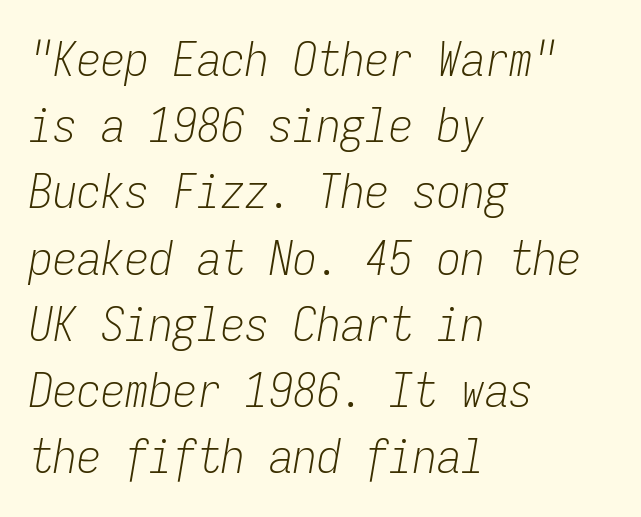
{"italic": "yes", "lean": "right", "slant_degrees": 9, "bold": "no", "weight": "light", "width": "condensed", "stroke_contrast": "low", "x_height": "medium", "monospaced": "yes", "underline": "no", "align": "left", "line_spacing": "normal", "line_spacing_ratio": 1.38, "letter_spacing": "normal", "letter_spacing_em": 0.0, "glyph_px": 48}
